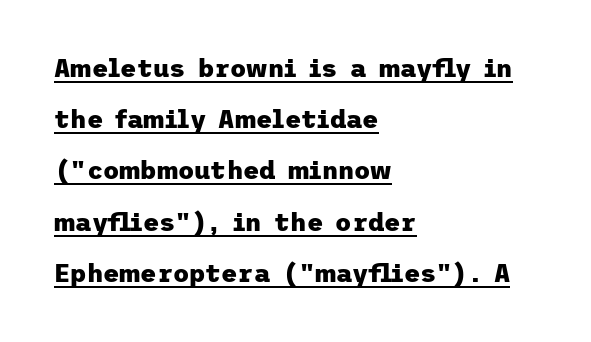
Underline: present. Nope, not italic — everything's standing straight. Short and long lines alike share a common starting point at left. If you measured baseline to baseline, you'd find a long distance. The letterforms sit shoulder to shoulder at normal distance.
